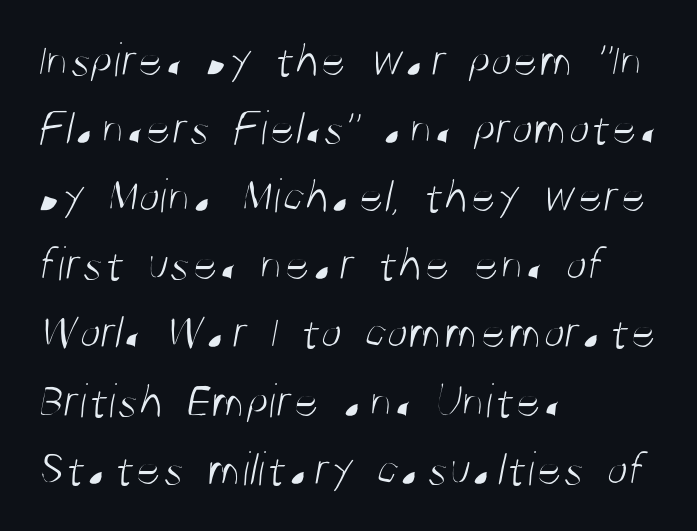
Q: Is the text bold? A: No.
Q: Is the typeface a serif or a sans-serif typeface? A: Sans-serif.
Q: Is the text underlined? A: No.
Q: How is the paragraph aligned? A: Left-aligned.
Q: Is the spacing between letters normal or unusually wide? A: Normal.
Q: Is the spacing between lines tight, normal or loose? A: Normal.
Q: Width (condensed, normal, or wide)? A: Condensed.
Q: Stroke contrast? A: Medium.
Q: x-height? A: Large.
Q: Monospaced? A: No.
